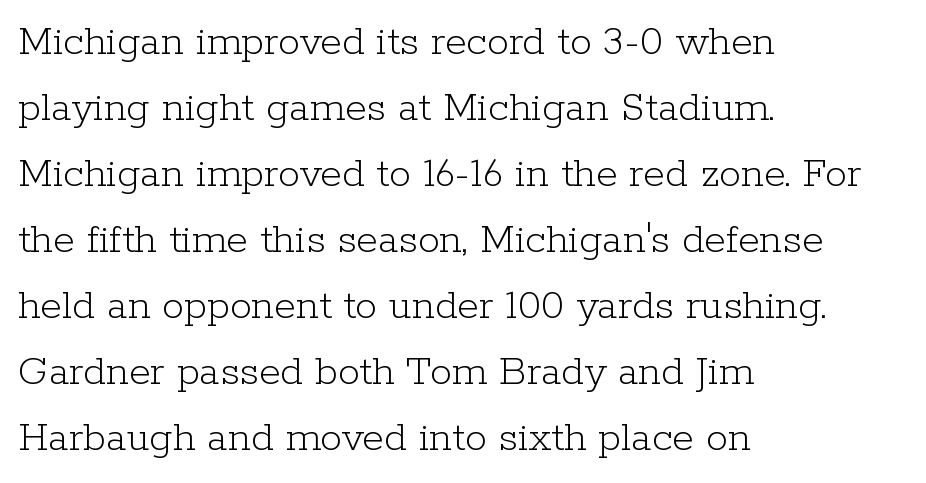
The face used here is rendered with its standard letterfit. A typesetter would mark this as roman, not italic. The string is rendered with underlining switched off. Visually the block forms a straight wall on the left and a jagged coastline on the right. You can tell from the footed stems that serif type was used. How would I describe the line gaps? Plain and ordinary.
